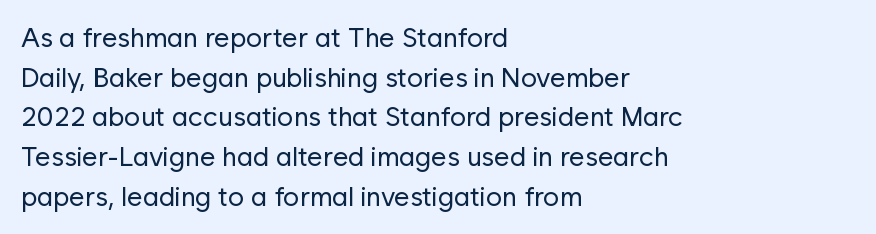
Q: Is the text bold? A: No.
Q: Is the text italic (slanted)? A: No, it is upright.
Q: Is the text underlined? A: No.
Q: How is the paragraph aligned? A: Left-aligned.
Q: Is the spacing between letters normal or unusually wide? A: Normal.
Q: Is the spacing between lines tight, normal or loose? A: Normal.
